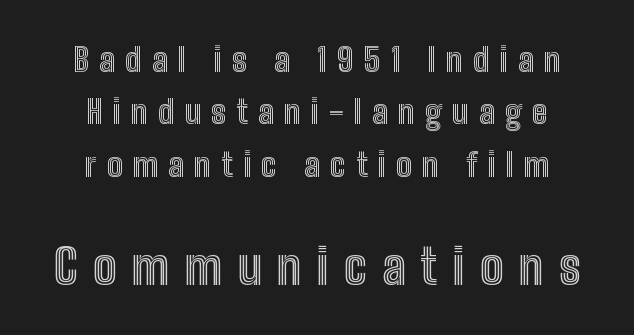
Ascenders rise straight up at ninety degrees. Does the copy run flush right? No — it is centered line by line. Varying glyph widths throughout — classic text-font behaviour. Larger block? The one below; the one above is distinctly smaller. Loose tracking; the words dissolve into strings of separated letters. Words float on clear page, feet unadorned.
